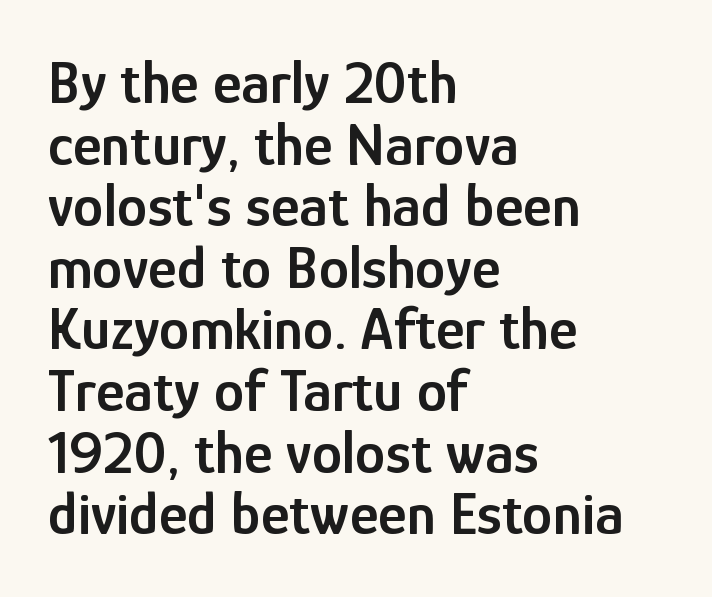
Q: Is the text bold? A: Semi-bold.
Q: Is the text italic (slanted)? A: No, it is upright.
Q: Is the typeface a serif or a sans-serif typeface? A: Sans-serif.
Q: Is the text underlined? A: No.
Q: How is the paragraph aligned? A: Left-aligned.
Q: Is the spacing between letters normal or unusually wide? A: Normal.
Q: Is the spacing between lines tight, normal or loose? A: Tight.
Q: Width (condensed, normal, or wide)? A: Condensed.
Q: Stroke contrast? A: Low.
Q: x-height? A: Medium.
Q: Monospaced? A: No.
